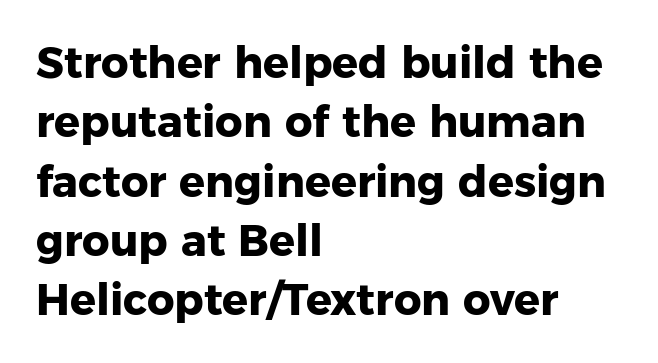
Q: Is the text bold? A: Yes.
Q: Is the text italic (slanted)? A: No, it is upright.
Q: Is the typeface a serif or a sans-serif typeface? A: Sans-serif.
Q: Is the text underlined? A: No.
Q: How is the paragraph aligned? A: Left-aligned.
Q: Is the spacing between letters normal or unusually wide? A: Normal.
Q: Is the spacing between lines tight, normal or loose? A: Normal.
Q: Width (condensed, normal, or wide)? A: Normal.
Q: Stroke contrast? A: Low.
Q: x-height? A: Medium.
Q: Monospaced? A: No.
